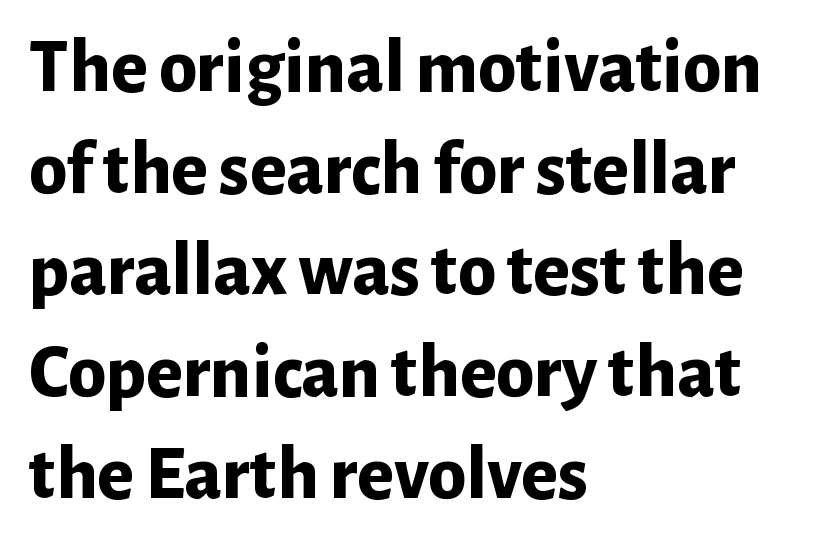
These lines stack with their left ends in a neat column. Quick note: not italic, upright. The rendering shows plain stroke endings on the letterforms — a sans-serif design. The rendering uses natural spacing where letterforms have individual widths. If you measured baseline to baseline, you'd find a middling distance.
